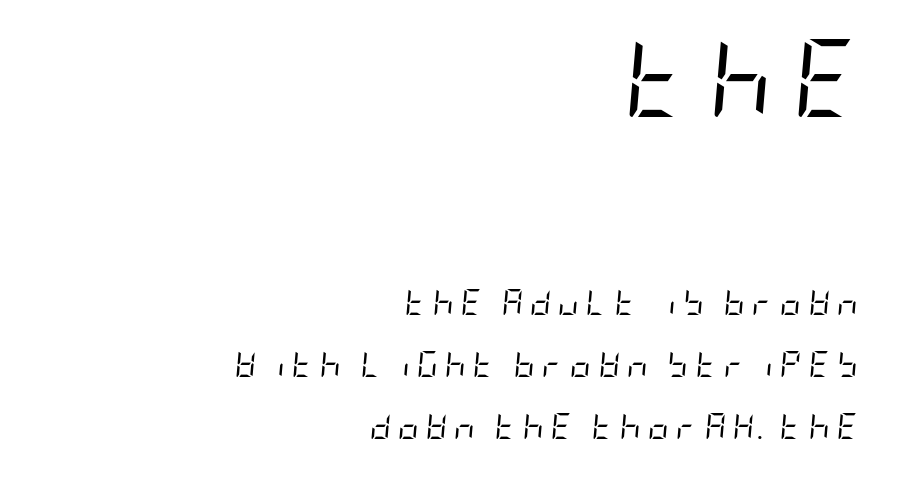
Compared with typical body copy, the letter spacing here is much looser. Between these two stacked blocks, the higher one wins on size. The lines in this sample share a right terminus and differ only in where they begin. Is there much room between lines? Yes — plenty of vertical air separates them.
